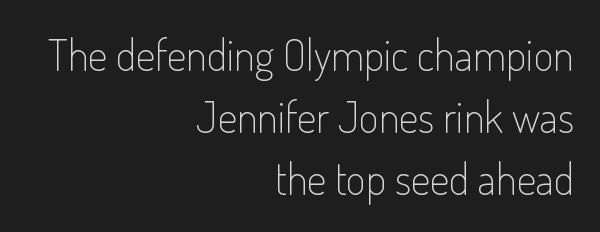
Q: Is the text bold? A: No.
Q: Is the text italic (slanted)? A: No, it is upright.
Q: Is the typeface a serif or a sans-serif typeface? A: Sans-serif.
Q: Is the text underlined? A: No.
Q: How is the paragraph aligned? A: Right-aligned.
Q: Is the spacing between letters normal or unusually wide? A: Normal.
Q: Is the spacing between lines tight, normal or loose? A: Normal.
Q: Width (condensed, normal, or wide)? A: Condensed.
Q: Stroke contrast? A: Low.
Q: x-height? A: Small.
Q: Monospaced? A: No.
